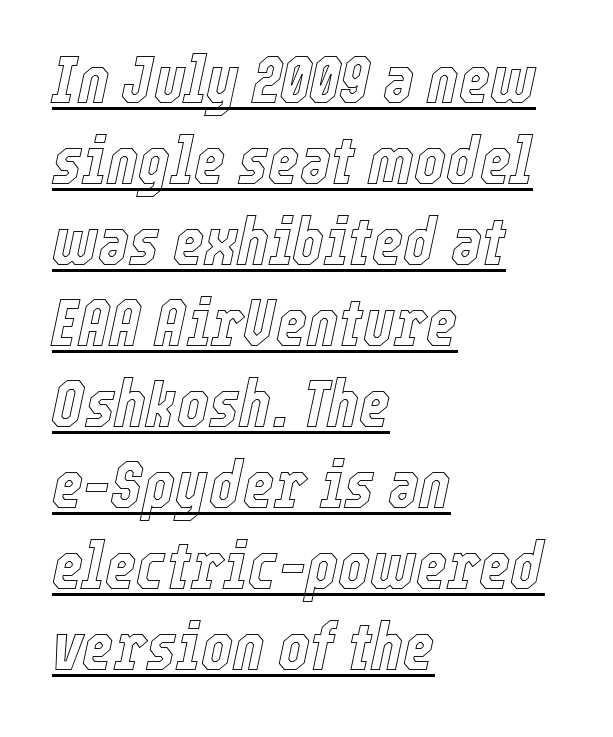
Every word sits above its own underline. Typeset ragged right — the left edge is the straight one. Proportional: the letters do not fall into vertical columns. The lettering tilts uniformly, giving the passage an italic look.
